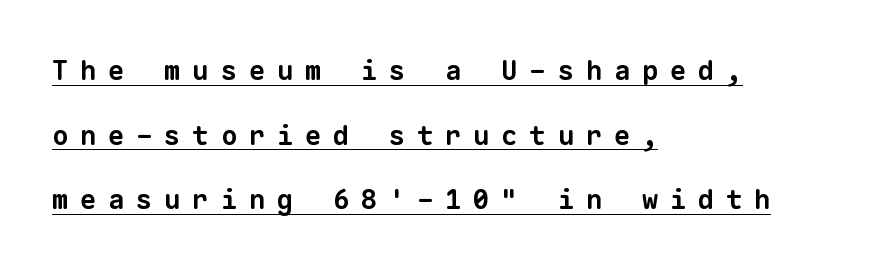
The rendering uses a bold face; every stroke is thick and dark. A classic flush-left, rag-right setting is used for this passage. The line-height multiplier appears high, well above default. Compared with undecorated copy, this sample adds a rule below the words. The letterforms stand isolated, each surrounded by extra space.
